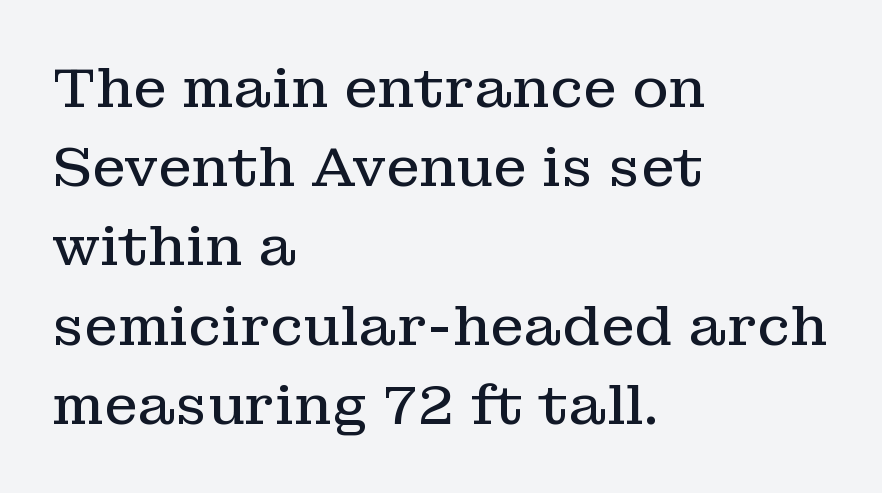
{"serif": "yes", "italic": "no", "bold": "no", "weight": "regular", "width": "normal", "stroke_contrast": "low", "x_height": "medium", "monospaced": "no", "underline": "no", "align": "left", "line_spacing": "normal", "line_spacing_ratio": 1.44, "letter_spacing": "normal", "letter_spacing_em": 0.0, "glyph_px": 55}
